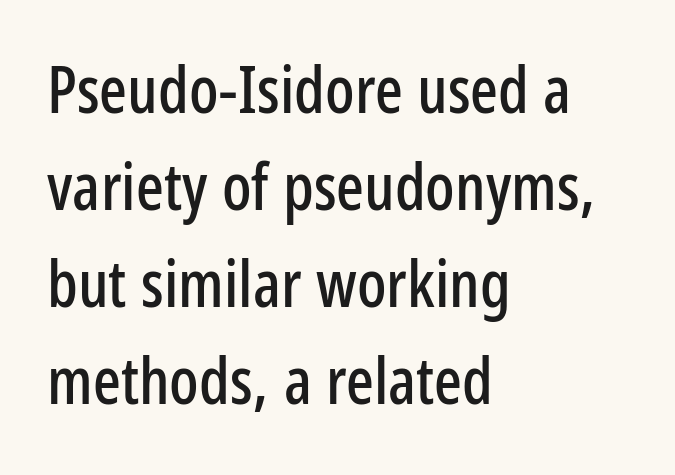
Each row of text sits above clean, open space. The lines are quadded left. Is the letter spacing exaggerated? No — it looks like the ordinary default. Style check: upright. Serifs: no, the terminals of the letterforms are clean. The space between consecutive lines is moderate.
